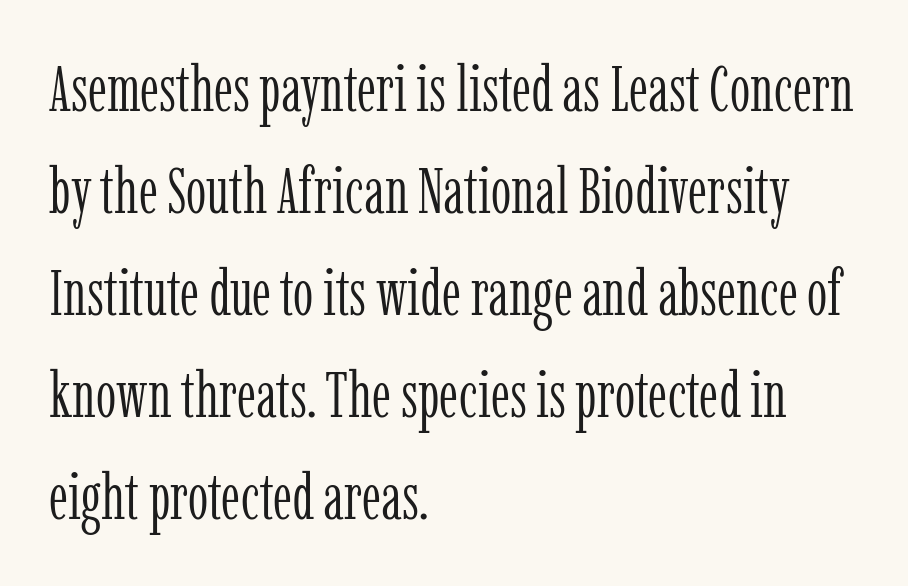
The image shows 65 px light, condensed serif type, upright; set left-aligned, normal line spacing (1.57x), normal letter spacing, not underlined; low stroke contrast and a medium x-height.
